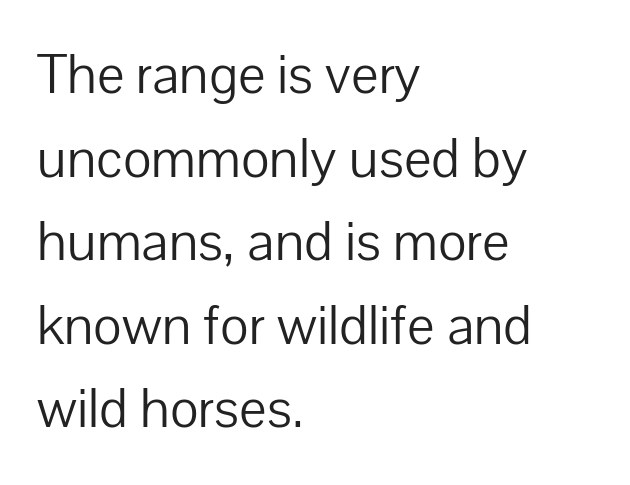
Is there any slant? The stems are plumb. Stems and bowls with no extra thickness — not bold. Letter spacing: default. Horizontally, the lines are justified to the leading edge only. The text was rendered using a sans face with plain stroke endings.
